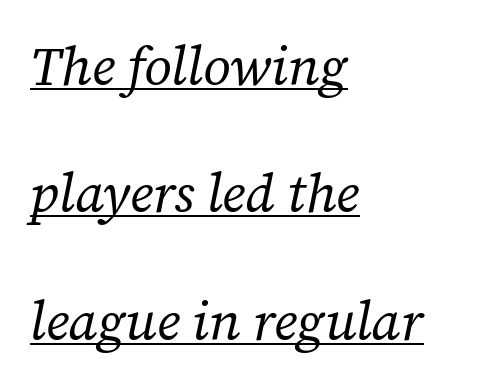
The image shows 54 px regular-weight serif type, italic (leaning right); set left-aligned, loose line spacing (2.36x), normal letter spacing, underlined; low stroke contrast and a medium x-height.
